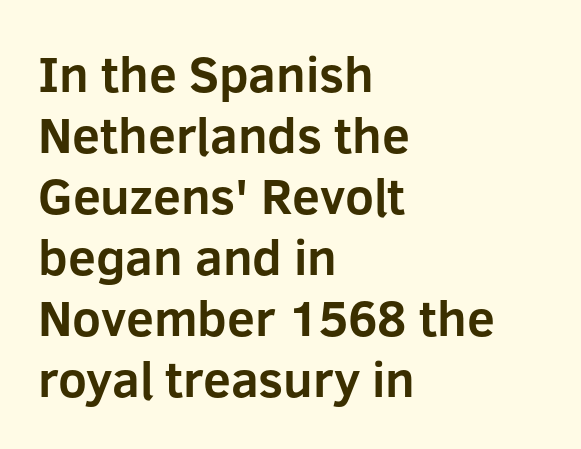
Beneath every word, the page is bare. Look at the bottom of the vertical strokes: they stop flat, with no serifs. The typography opts for an upright posture over an oblique one. Note the varied advance widths — an 'i' is clearly narrower than an 'm'. In CSS terms this would be text-align: left.
